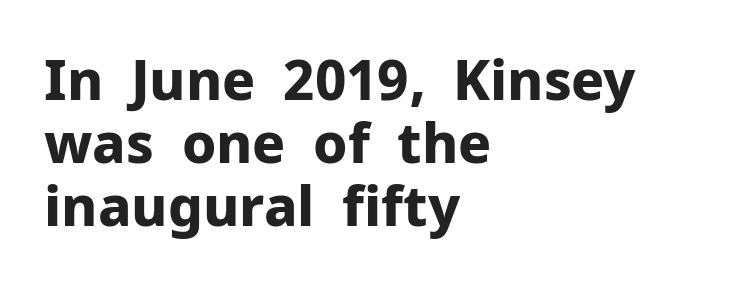
The image shows 55 px bold sans-serif type, upright; set left-aligned, tight line spacing (1.15x), normal letter spacing, not underlined; low stroke contrast and a medium x-height.
